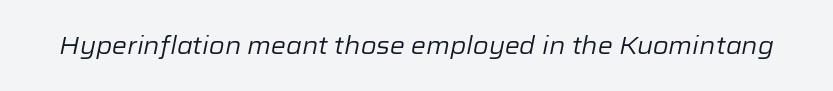
No extra tracking has been applied to these lines. Stems and bowls with no extra thickness — not bold. The whole block is typeset with a tilt. Beneath every word, the page is bare.
